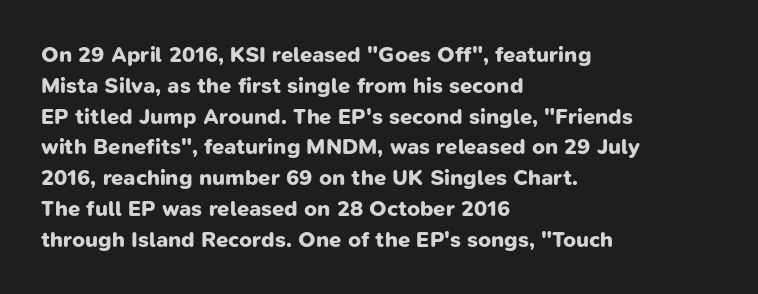
The image shows 22 px bold type; set left-aligned, normal line spacing (1.4x), normal letter spacing, not underlined.
